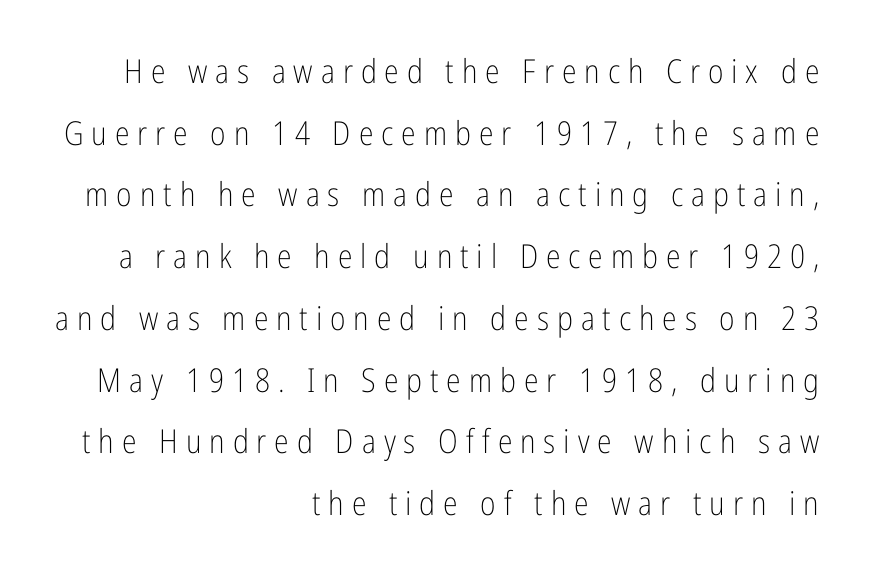
The image shows 33 px light, condensed sans-serif type, upright; set right-aligned, line spacing 1.87x, unusually wide letter spacing (+0.24 em), not underlined; low stroke contrast and a medium x-height.
